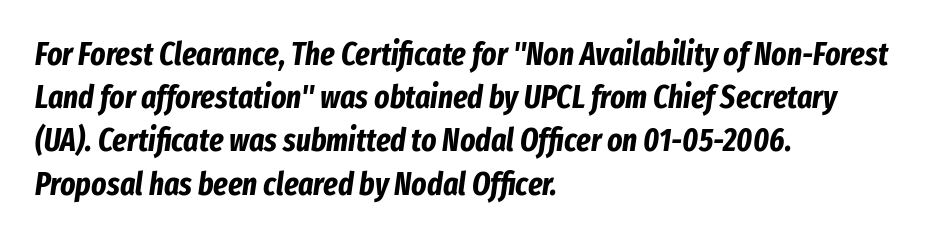
Looks like regular typesetting: each glyph gets only the width it needs. Tracking value appears to be zero — textbook default spacing. Has an underline been added? It has not. Slant detected: the letters are inclined. Summary of weight: heavy, a full bold. How would I describe the line gaps? Plain and ordinary.
